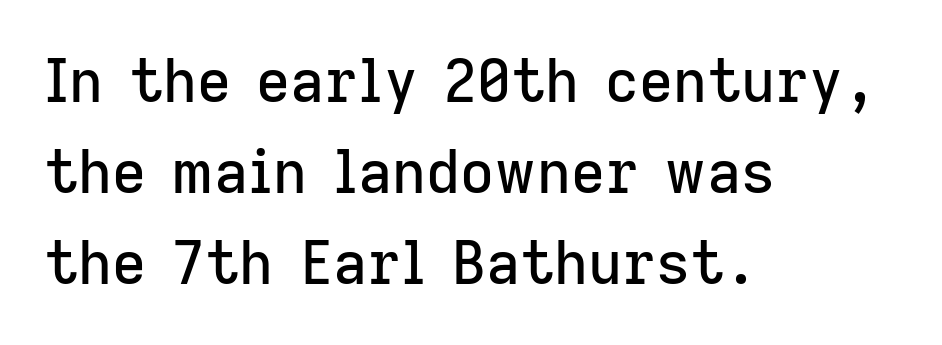
The image shows 59 px sans-serif type, upright; set left-aligned, normal line spacing (1.54x), normal letter spacing, not underlined; low stroke contrast and a medium x-height.
